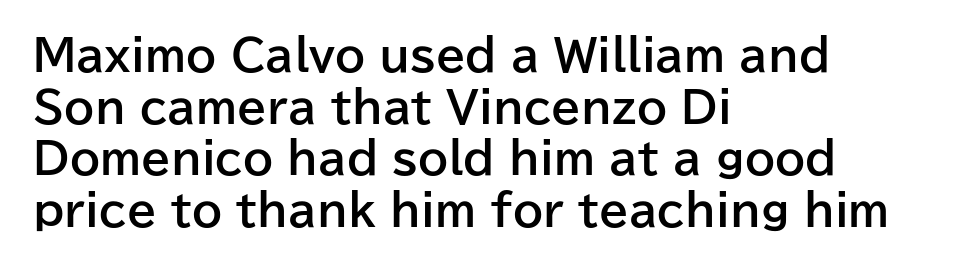
Q: Is the text bold? A: Yes.
Q: Is the text italic (slanted)? A: No, it is upright.
Q: Is the typeface a serif or a sans-serif typeface? A: Sans-serif.
Q: Is the text underlined? A: No.
Q: How is the paragraph aligned? A: Left-aligned.
Q: Is the spacing between letters normal or unusually wide? A: Normal.
Q: Width (condensed, normal, or wide)? A: Normal.
Q: Stroke contrast? A: Low.
Q: x-height? A: Medium.
Q: Monospaced? A: No.
